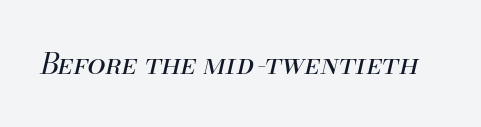
The image shows 29 px regular-weight type, italic (leaning right); set normal letter spacing, not underlined; medium stroke contrast and a small x-height.
